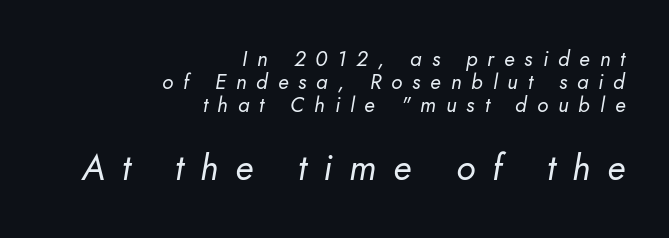
Words appear elongated and porous because spacing is wide. The lines are packed closely together with very little leading. Weight: in the light-to-regular range. It's the slanting kind of type. Line endings align vertically; line beginnings do not.
